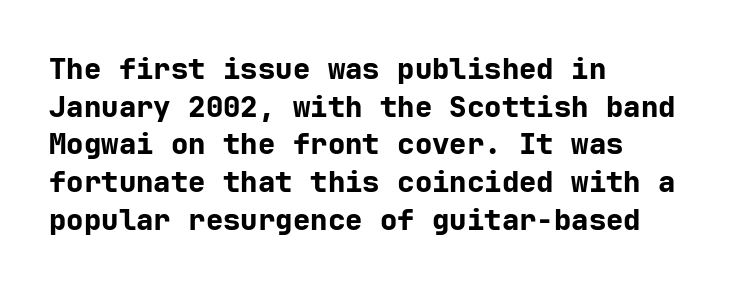
These lines were composed using upright roman letters. This rendering uses left alignment, leaving the right contour irregular. Successive baselines arrive at the customary interval. Font category for this specimen: sans-serif. Students, this is bold: see how much ink each stroke carries.
